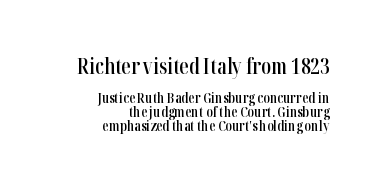
A roman cut, with each character standing at attention. Short note: letters normally spaced. The leading is snug, giving the passage a crowded texture. The paragraph shown leans on its right margin.
